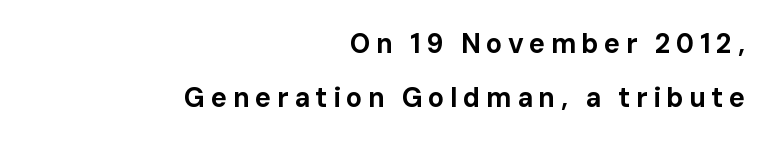
Q: Is the text bold? A: Yes.
Q: Is the text italic (slanted)? A: No, it is upright.
Q: Is the text underlined? A: No.
Q: How is the paragraph aligned? A: Right-aligned.
Q: Is the spacing between letters normal or unusually wide? A: Unusually wide.
Q: Is the spacing between lines tight, normal or loose? A: Loose.
